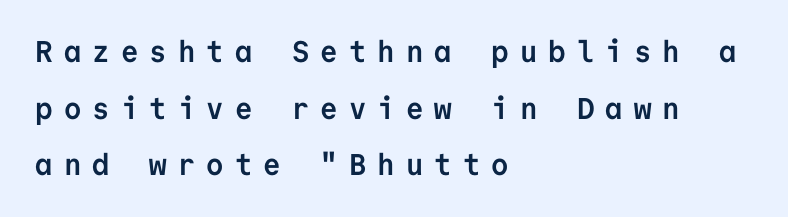
This rendering widens character spacing well past its baseline value. Do the characters align in a grid? Yes, the font is monospaced. Glance below the letters and you will spot only blank space. This sample uses a sans-serif face. The lettering stays uniformly vertical, giving the passage a roman look.
